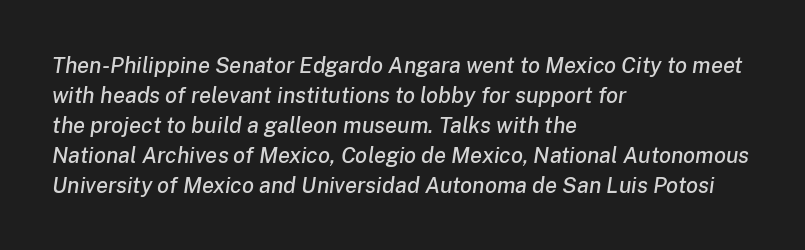
Horizontally, the lines are justified to the leading edge only. The rendering uses a moderate line-height, typical for paragraphs. The glyphs are unaccompanied by any horizontal stroke below them. When letters slant like this, we call the style italic.
